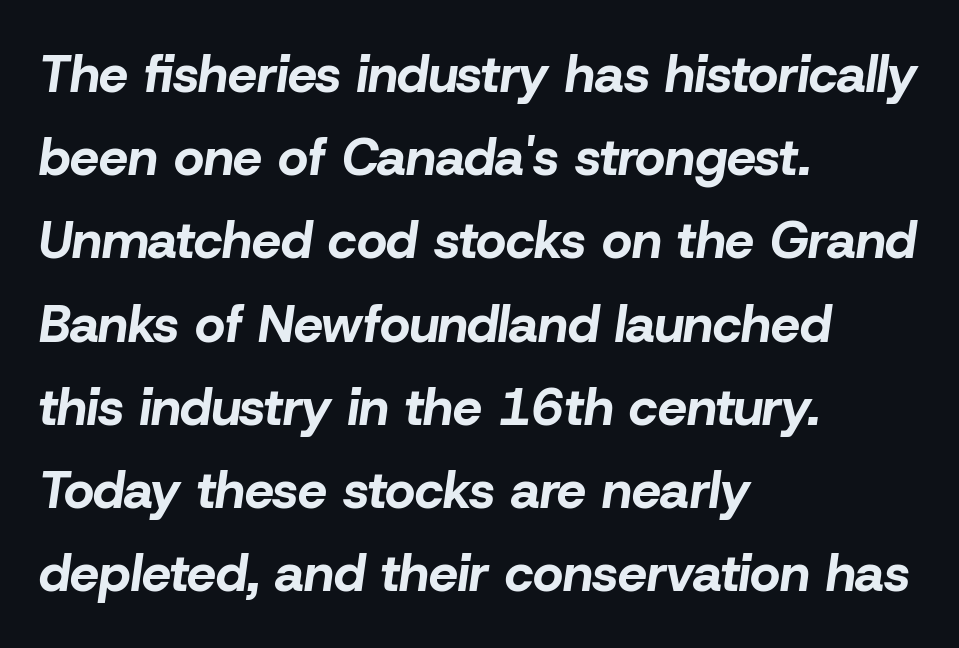
Here the glyphs are tracked normally, forming tight word shapes. An italicized treatment has been applied to the whole sample. You could not count columns in this text — the font is proportionally spaced. Glance below the letters and you will spot only blank space. Notice how descenders clear the ascenders below comfortably — that's standard leading.
